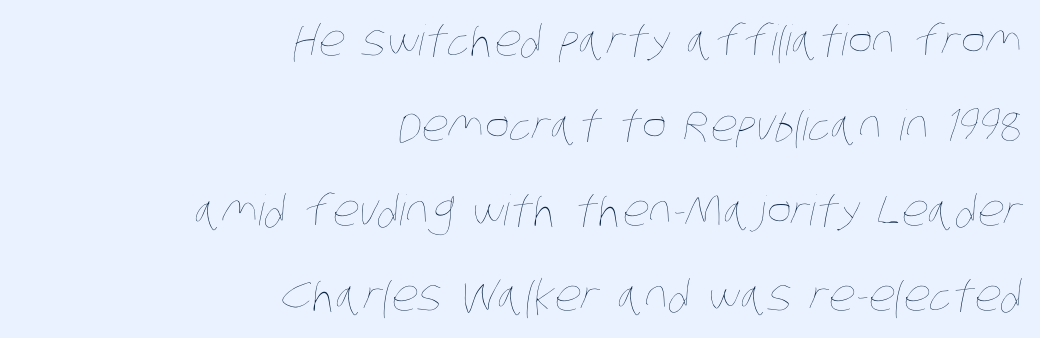
Q: Is the text bold? A: No.
Q: Is the text underlined? A: No.
Q: How is the paragraph aligned? A: Right-aligned.
Q: Is the spacing between letters normal or unusually wide? A: Normal.
Q: Is the spacing between lines tight, normal or loose? A: Loose.
Q: Width (condensed, normal, or wide)? A: Condensed.
Q: Stroke contrast? A: Low.
Q: x-height? A: Large.
Q: Monospaced? A: No.
